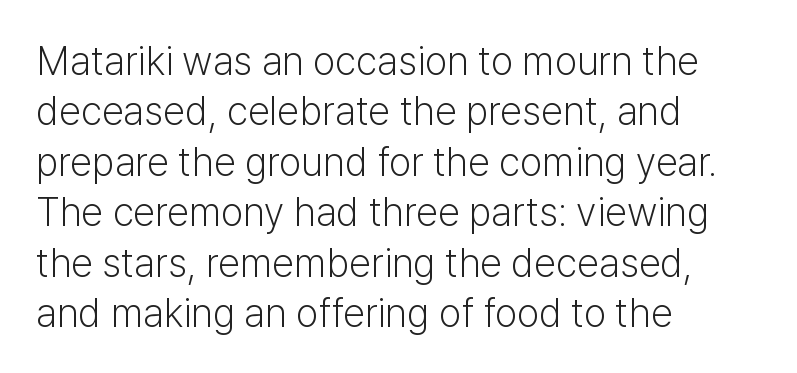
Q: Is the text bold? A: No.
Q: Is the text italic (slanted)? A: No, it is upright.
Q: Is the typeface a serif or a sans-serif typeface? A: Sans-serif.
Q: Is the text underlined? A: No.
Q: How is the paragraph aligned? A: Left-aligned.
Q: Is the spacing between letters normal or unusually wide? A: Normal.
Q: Is the spacing between lines tight, normal or loose? A: Normal.
Q: Width (condensed, normal, or wide)? A: Normal.
Q: Stroke contrast? A: Low.
Q: x-height? A: Medium.
Q: Monospaced? A: No.
